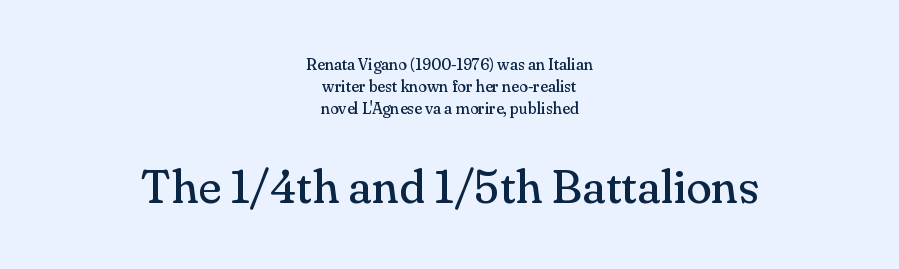
The image shows 47 px regular-weight serif type, upright; set centered, normal line spacing (1.36x), normal letter spacing, not underlined; the second (bottom) block is 2.94x larger; medium stroke contrast and a small x-height.
